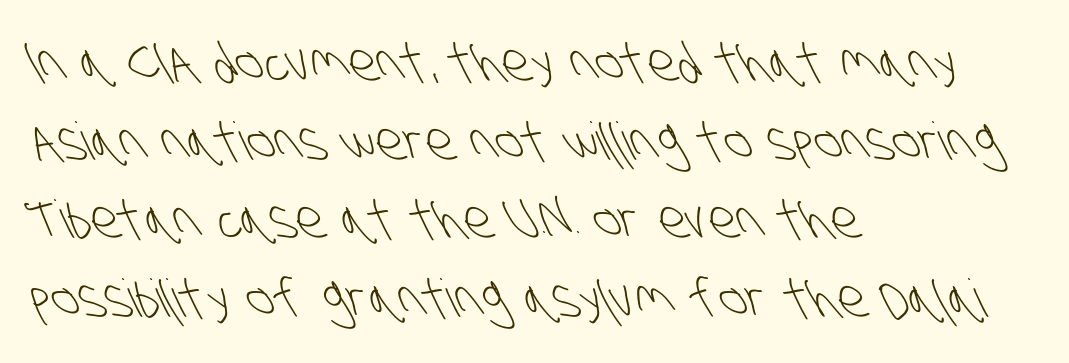
Q: Is the text bold? A: No.
Q: Is the typeface a serif or a sans-serif typeface? A: Sans-serif.
Q: Is the text underlined? A: No.
Q: How is the paragraph aligned? A: Left-aligned.
Q: Is the spacing between letters normal or unusually wide? A: Normal.
Q: Is the spacing between lines tight, normal or loose? A: Normal.
Q: Width (condensed, normal, or wide)? A: Condensed.
Q: Stroke contrast? A: Low.
Q: x-height? A: Large.
Q: Monospaced? A: No.
